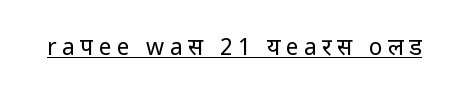
This sample carries an underscore along the baseline area. The rendering inserts visible extra space after every character. Does the lettering tilt? It doesn't — this is upright. Each stroke keeps to a modest, everyday thickness or less.
